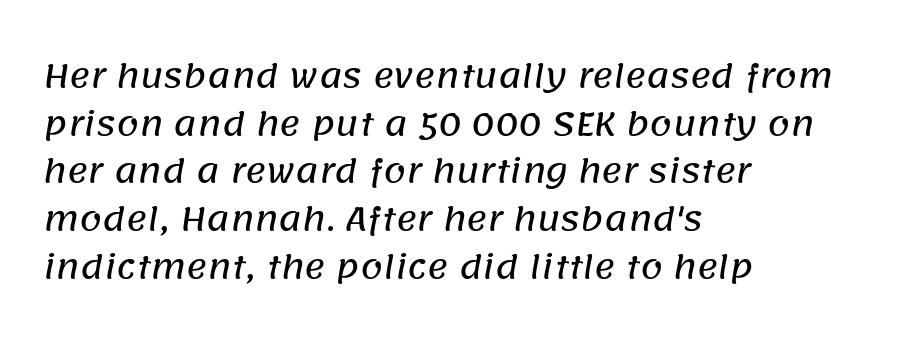
The image shows 32 px sans-serif type; set left-aligned, normal line spacing (1.49x), normal letter spacing, not underlined; low stroke contrast and a large x-height.
